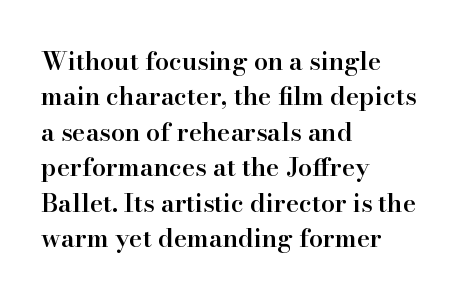
Every letter is mildly thick-stroked: semibold rather than bold. The passage is arranged the way most books set body copy — flush left. The axis of the letterforms is exactly vertical. The rendering uses a moderate line-height, typical for paragraphs.
